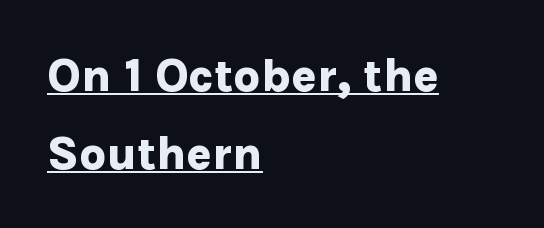
{"serif": "no", "italic": "no", "bold": "yes", "weight": "bold", "width": "normal", "stroke_contrast": "low", "x_height": "medium", "monospaced": "no", "underline": "yes", "align": "left", "line_spacing": "normal", "line_spacing_ratio": 1.65, "letter_spacing": "normal", "letter_spacing_em": 0.0, "glyph_px": 47}
